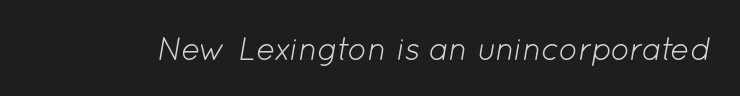
Q: Is the text bold? A: No.
Q: Is the text italic (slanted)? A: Yes, it leans right by about 12 degrees.
Q: Is the text underlined? A: No.
Q: Is the spacing between letters normal or unusually wide? A: Normal.
Q: Width (condensed, normal, or wide)? A: Normal.
Q: Stroke contrast? A: Low.
Q: x-height? A: Medium.
Q: Monospaced? A: No.
